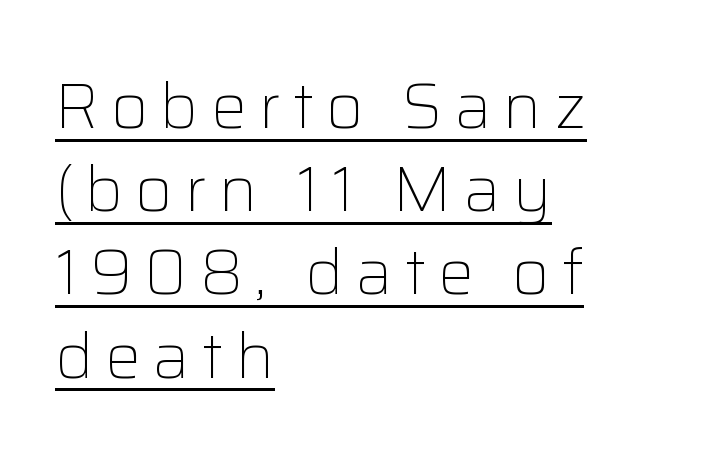
Q: Is the text bold? A: No.
Q: Is the text italic (slanted)? A: No, it is upright.
Q: Is the typeface a serif or a sans-serif typeface? A: Sans-serif.
Q: Is the text underlined? A: Yes.
Q: How is the paragraph aligned? A: Left-aligned.
Q: Is the spacing between lines tight, normal or loose? A: Normal.
Q: Width (condensed, normal, or wide)? A: Normal.
Q: Stroke contrast? A: Low.
Q: x-height? A: Medium.
Q: Monospaced? A: No.
